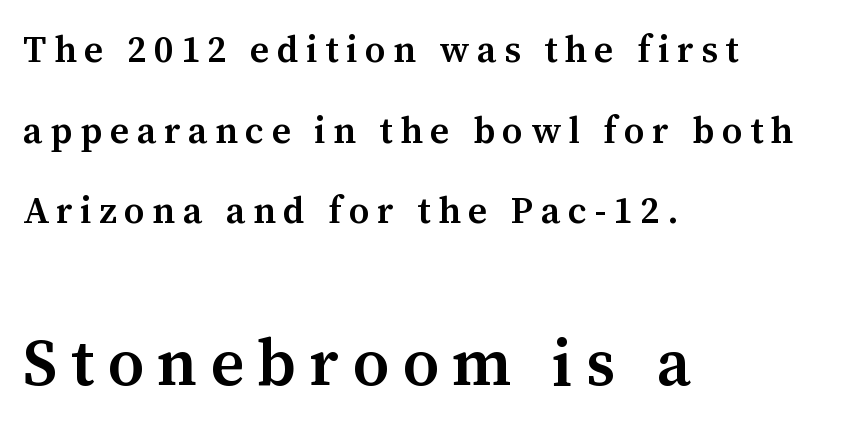
Look at the bottom of the vertical strokes: they flare into serifs here. The vertical gap from one line to the next is large. Letters rest on an invisible, unmarked baseline. This is roman type, the default non-slanted kind. Looks like regular typesetting: each glyph gets only the width it needs. If you drew a ruler down the left edge, every line would touch it.
